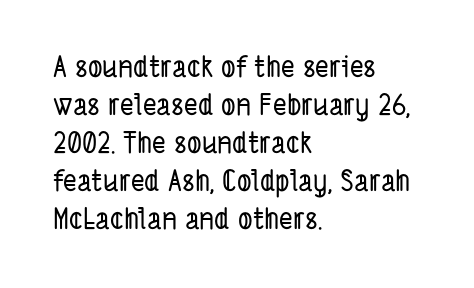
Proportional: the letters do not fall into vertical columns. If you drew a ruler down the left edge, every line would touch it. The type family on display is of the sans-serif kind. Honestly, the letter spacing is just normal — you wouldn't notice it. Only glyphs here, with clear space below each row. Interline gaps are of average width in this sample.
